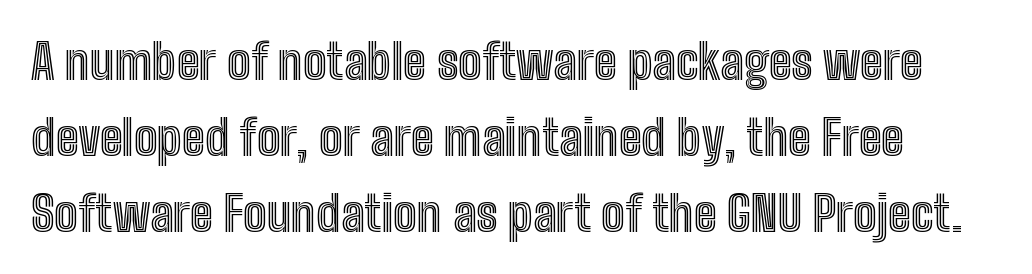
The image shows 49 px condensed type, upright; set left-aligned, normal line spacing (1.55x), normal letter spacing, not underlined; a medium x-height.
